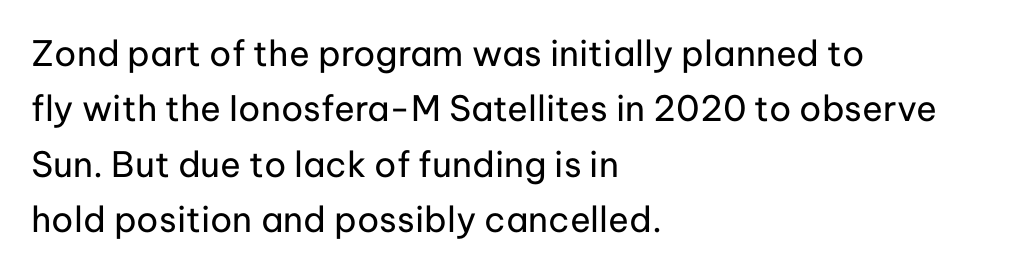
{"serif": "no", "italic": "no", "bold": "no", "weight": "regular", "width": "normal", "stroke_contrast": "low", "x_height": "medium", "monospaced": "no", "underline": "no", "align": "left", "line_spacing": "normal", "line_spacing_ratio": 1.58, "letter_spacing": "normal", "letter_spacing_em": 0.0, "glyph_px": 35}
